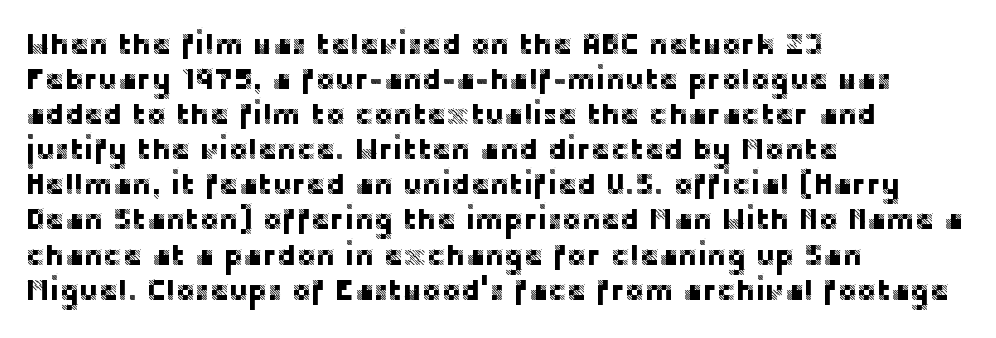
These lines stack with their left ends in a neat column. A typesetter would call this proportional, since set widths differ per character. Descenders are the only things crossing below the line. Check where the strokes stop: nothing finishes them off — pure sans. Is there any slant? The stems are plumb.
